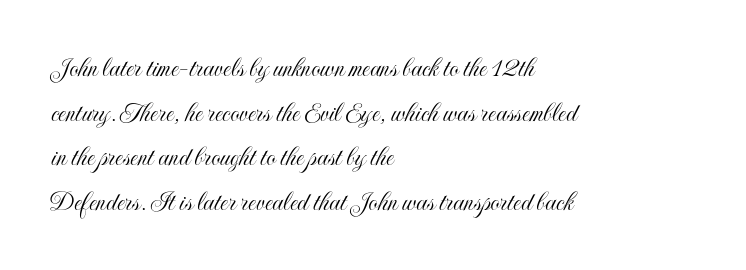
{"width": "condensed", "x_height": "small", "monospaced": "no", "underline": "no", "align": "left", "line_spacing": "normal", "line_spacing_ratio": 1.54, "letter_spacing": "normal", "letter_spacing_em": 0.0, "glyph_px": 29}
